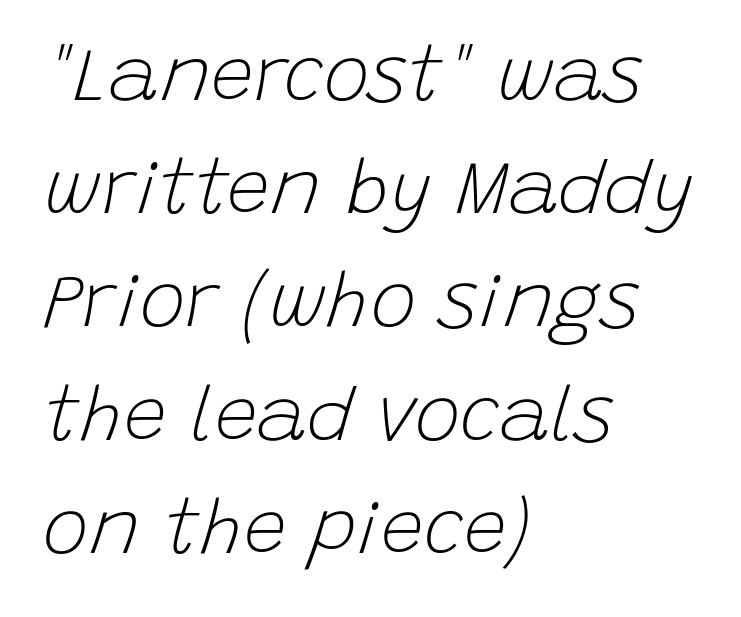
{"italic": "yes", "lean": "right", "slant_degrees": 15, "bold": "no", "weight": "light", "width": "normal", "stroke_contrast": "low", "x_height": "large", "monospaced": "no", "underline": "no", "align": "left", "line_spacing": "normal", "line_spacing_ratio": 1.47, "letter_spacing": "normal", "letter_spacing_em": 0.0, "glyph_px": 77}
